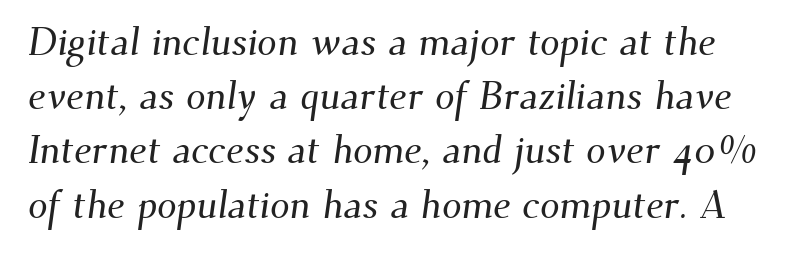
The image shows 39 px serif type; set normal line spacing (1.39x), normal letter spacing, not underlined; medium stroke contrast and a small x-height.
